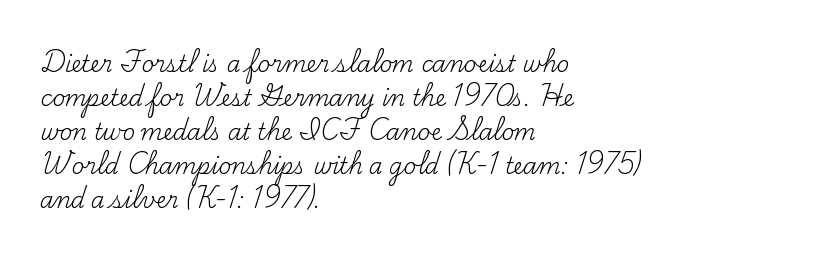
The image shows 22 px text type; set left-aligned, normal line spacing (1.55x), normal letter spacing, not underlined.
